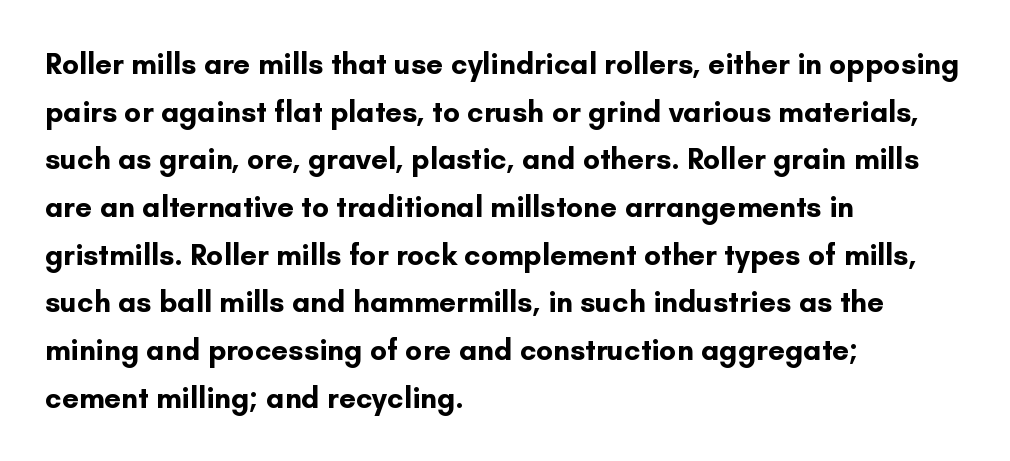
The image shows 30 px bold sans-serif type, upright; set left-aligned, normal line spacing (1.59x), normal letter spacing, not underlined; low stroke contrast and a small x-height.
